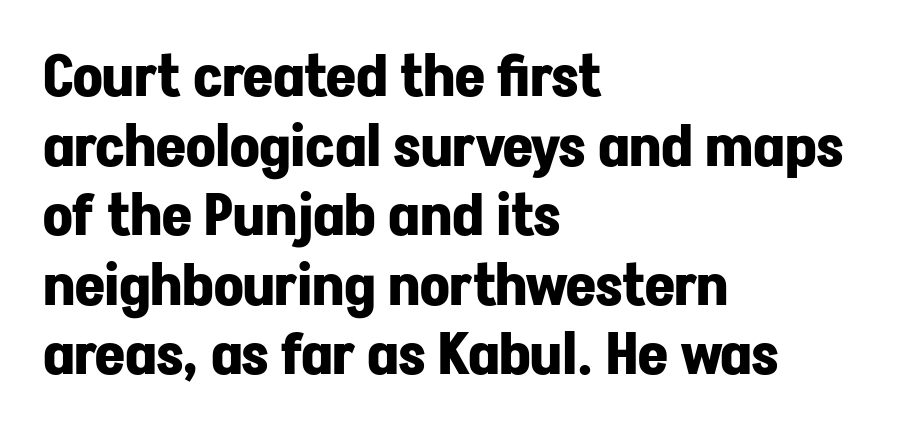
The font family rendered here belongs to the sans-serif group. Honestly, there is no underline to notice here at all. Here the glyphs are tracked normally, forming tight word shapes. These lines are set flush left with a ragged right edge. The specimen reads as upright at a glance.
